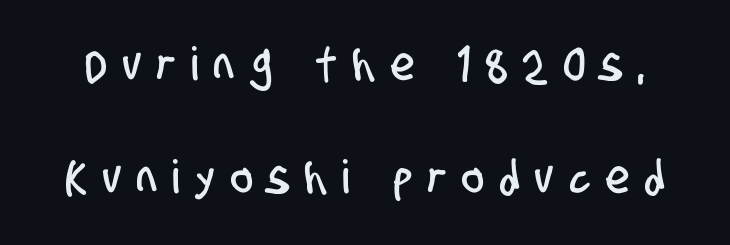
The face used here is a sans, in the tradition of grotesques and geometrics. Each letter keeps its own natural width here, so spacing adapts to shape. The space beneath each line is pristine and unruled. The passage shown has open, widely tracked lettering throughout. Vertically, the passage feels expansive, rows floating well apart.
